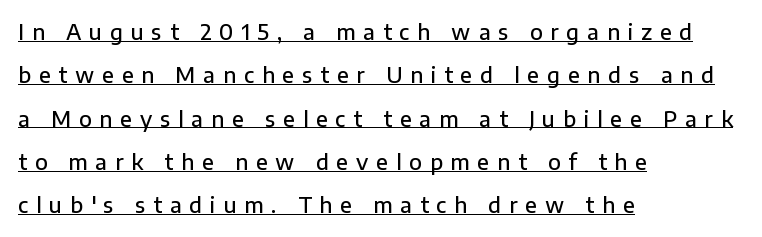
The image shows 21 px text type, upright; set left-aligned, loose line spacing (2.06x), unusually wide letter spacing (+0.37 em), underlined.
